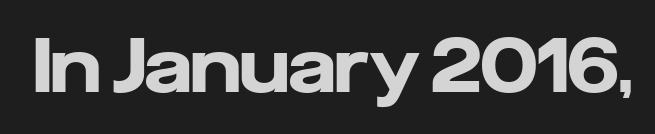
The image shows 74 px heavy sans-serif type, upright; set normal letter spacing, not underlined; low stroke contrast and a medium x-height.
